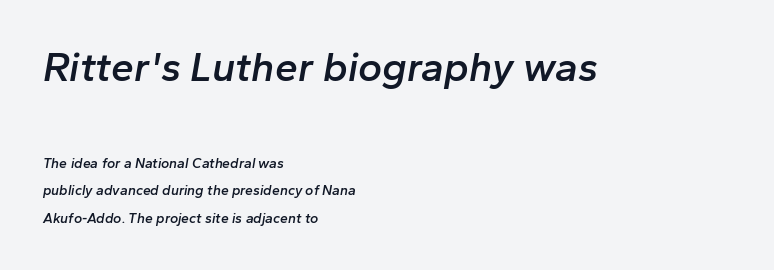
The image shows 41 px semibold type, italic (leaning right); set left-aligned, loose line spacing (1.94x), normal letter spacing, not underlined; the first (top) block is 2.93x larger; low stroke contrast and a medium x-height.
